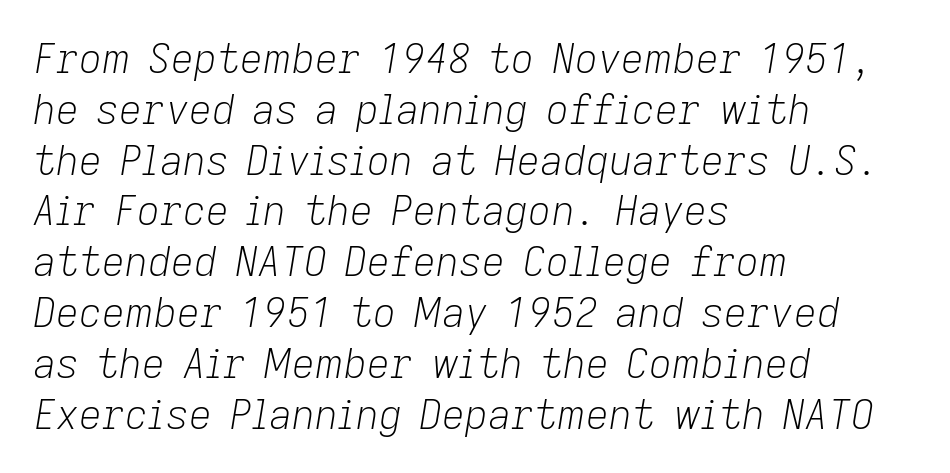
Q: Is the text bold? A: No.
Q: Is the text italic (slanted)? A: Yes, it leans right by about 9 degrees.
Q: Is the text underlined? A: No.
Q: How is the paragraph aligned? A: Left-aligned.
Q: Is the spacing between letters normal or unusually wide? A: Normal.
Q: Is the spacing between lines tight, normal or loose? A: Normal.
Q: Width (condensed, normal, or wide)? A: Normal.
Q: Stroke contrast? A: Low.
Q: x-height? A: Medium.
Q: Monospaced? A: No.
